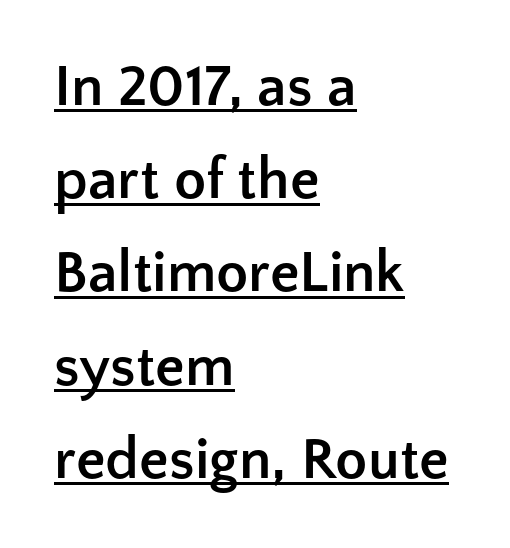
The image shows 59 px semibold sans-serif type, upright; set left-aligned, normal line spacing (1.58x), normal letter spacing, underlined; low stroke contrast and a medium x-height.
